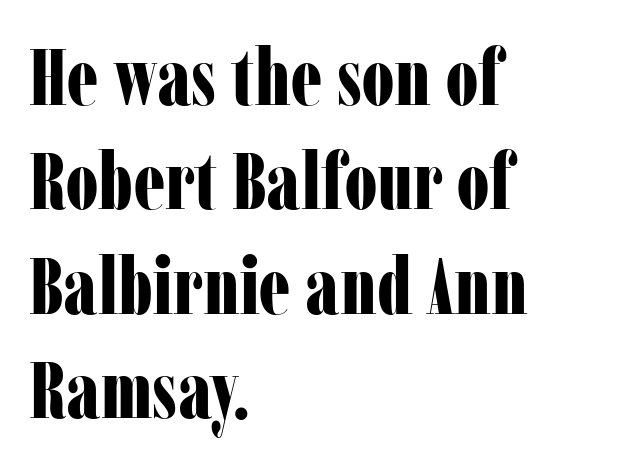
Q: Is the text bold? A: Yes.
Q: Is the text italic (slanted)? A: No, it is upright.
Q: Is the typeface a serif or a sans-serif typeface? A: Serif.
Q: Is the text underlined? A: No.
Q: How is the paragraph aligned? A: Left-aligned.
Q: Is the spacing between letters normal or unusually wide? A: Normal.
Q: Is the spacing between lines tight, normal or loose? A: Normal.
Q: Width (condensed, normal, or wide)? A: Condensed.
Q: Stroke contrast? A: Low.
Q: x-height? A: Medium.
Q: Monospaced? A: No.
